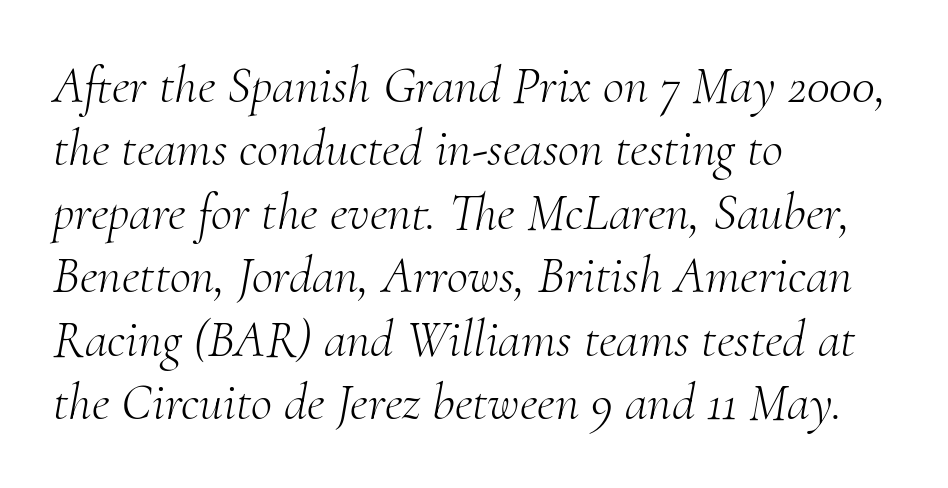
{"serif": "yes", "italic": "yes", "lean": "right", "slant_degrees": 10, "bold": "no", "weight": "light", "width": "normal", "stroke_contrast": "medium", "x_height": "small", "monospaced": "no", "underline": "no", "align": "left", "line_spacing_ratio": 1.22, "letter_spacing": "normal", "letter_spacing_em": 0.0, "glyph_px": 52}
